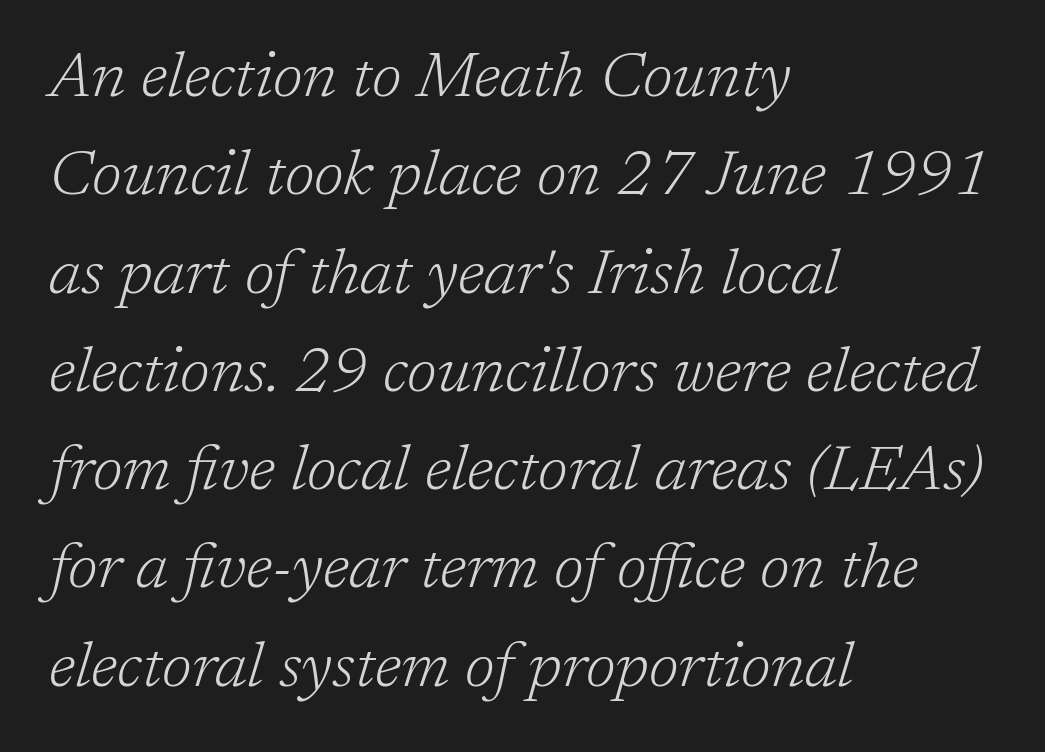
{"serif": "yes", "italic": "yes", "lean": "right", "slant_degrees": 17, "bold": "no", "weight": "light", "width": "normal", "stroke_contrast": "low", "x_height": "medium", "monospaced": "no", "underline": "no", "align": "left", "line_spacing": "normal", "line_spacing_ratio": 1.56, "letter_spacing": "normal", "letter_spacing_em": 0.0, "glyph_px": 63}
